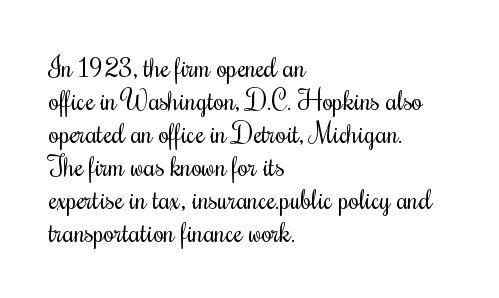
All the whitespace from short lines collects on the right. Students, note that the glyphs here touch the page at normal intervals. Weight class: somewhere from thin through regular. The foot of each line stays bare and open.
